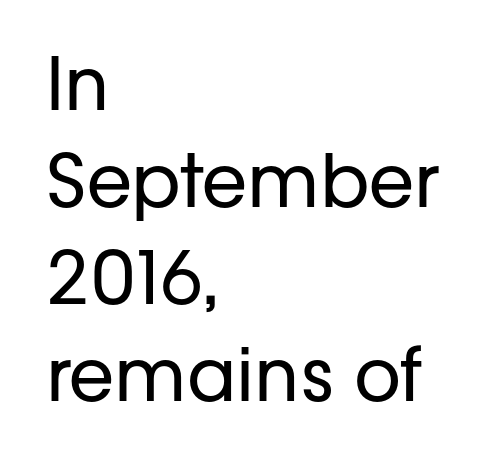
Proportional: the letters do not fall into vertical columns. No feet cap the strokes, marking this as sans-serif type. Students, observe: this is what conventionally led text looks like. Posture: straight, roman, zero tilt.
